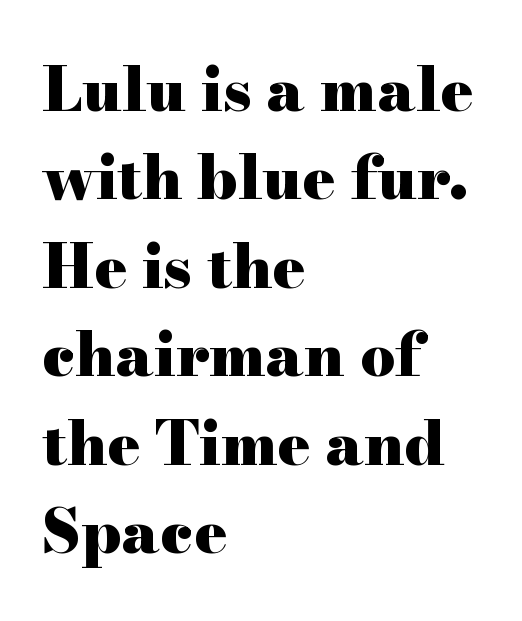
{"serif": "yes", "italic": "no", "bold": "yes", "weight": "heavy", "width": "wide", "stroke_contrast": "high", "x_height": "small", "monospaced": "no", "underline": "no", "align": "left", "line_spacing": "normal", "line_spacing_ratio": 1.45, "letter_spacing": "normal", "letter_spacing_em": 0.0, "glyph_px": 61}
